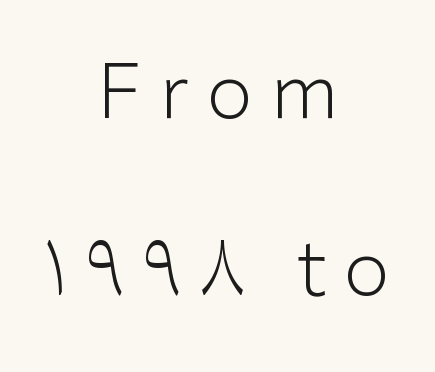
Q: Is the text bold? A: No.
Q: Is the text italic (slanted)? A: No, it is upright.
Q: Is the typeface a serif or a sans-serif typeface? A: Sans-serif.
Q: Is the text underlined? A: No.
Q: How is the paragraph aligned? A: Centered.
Q: Is the spacing between letters normal or unusually wide? A: Unusually wide.
Q: Is the spacing between lines tight, normal or loose? A: Loose.
Q: Width (condensed, normal, or wide)? A: Normal.
Q: Stroke contrast? A: Low.
Q: x-height? A: Medium.
Q: Monospaced? A: No.
